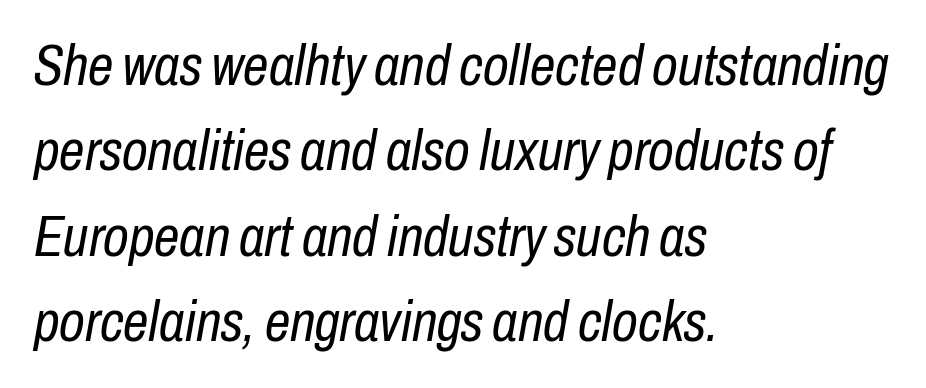
Q: Is the text bold? A: No.
Q: Is the text italic (slanted)? A: Yes, it leans right by about 10 degrees.
Q: Is the text underlined? A: No.
Q: How is the paragraph aligned? A: Left-aligned.
Q: Is the spacing between letters normal or unusually wide? A: Normal.
Q: Is the spacing between lines tight, normal or loose? A: Normal.
Q: Width (condensed, normal, or wide)? A: Condensed.
Q: Stroke contrast? A: Low.
Q: x-height? A: Medium.
Q: Monospaced? A: No.
